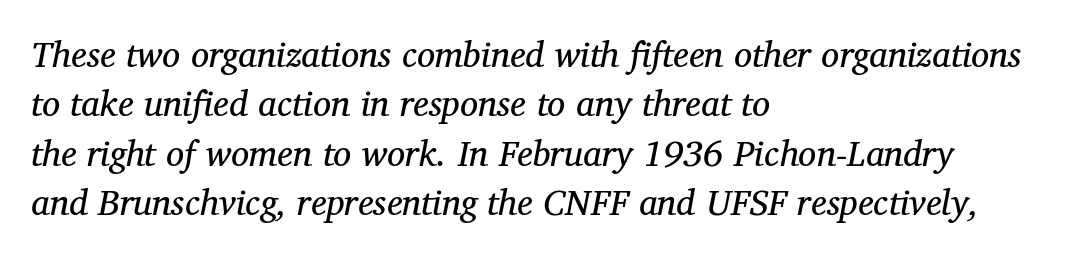
Q: Is the text bold? A: No.
Q: Is the text italic (slanted)? A: Yes, it leans right by about 12 degrees.
Q: Is the typeface a serif or a sans-serif typeface? A: Serif.
Q: Is the text underlined? A: No.
Q: How is the paragraph aligned? A: Left-aligned.
Q: Is the spacing between letters normal or unusually wide? A: Normal.
Q: Is the spacing between lines tight, normal or loose? A: Normal.
Q: Width (condensed, normal, or wide)? A: Normal.
Q: Stroke contrast? A: Medium.
Q: x-height? A: Medium.
Q: Monospaced? A: No.
